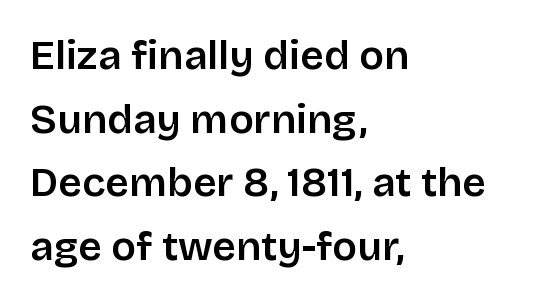
Q: Is the text bold? A: Semi-bold.
Q: Is the text italic (slanted)? A: No, it is upright.
Q: Is the typeface a serif or a sans-serif typeface? A: Sans-serif.
Q: Is the text underlined? A: No.
Q: How is the paragraph aligned? A: Left-aligned.
Q: Is the spacing between letters normal or unusually wide? A: Normal.
Q: Is the spacing between lines tight, normal or loose? A: Normal.
Q: Width (condensed, normal, or wide)? A: Normal.
Q: Stroke contrast? A: Low.
Q: x-height? A: Large.
Q: Monospaced? A: No.
